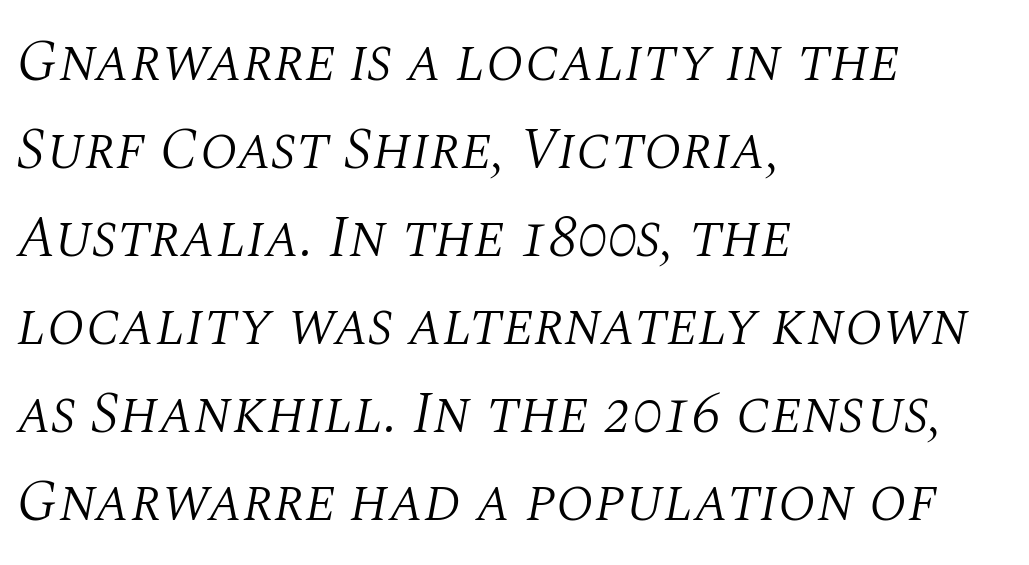
The image shows 59 px light serif type, italic (leaning right); set left-aligned, normal line spacing (1.49x), normal letter spacing, not underlined; medium stroke contrast and a large x-height.
